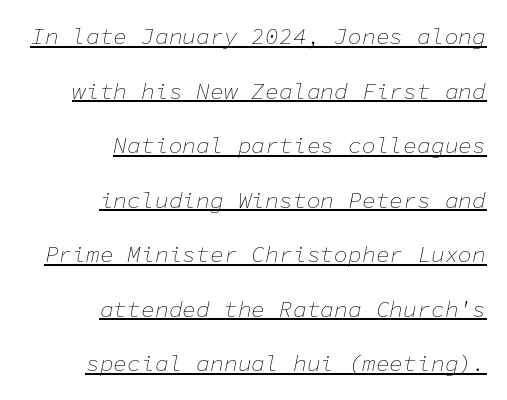
{"italic": "yes", "lean": "right", "slant_degrees": 11, "bold": "no", "underline": "yes", "align": "right", "line_spacing": "loose", "line_spacing_ratio": 2.37, "letter_spacing": "normal", "letter_spacing_em": 0.0, "glyph_px": 23}
